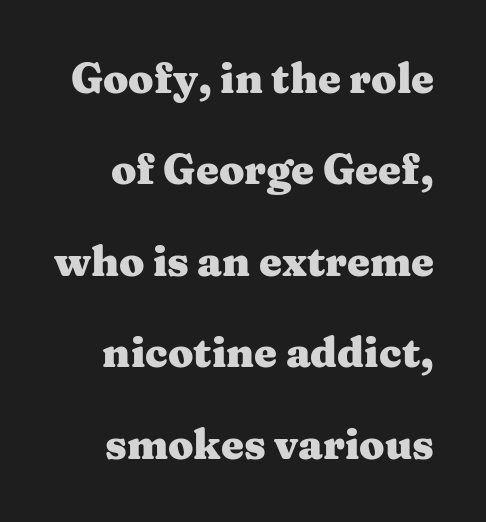
The line texture is even and compact thanks to regular tracking. The foot of each line stays bare and open. The leading is generous, giving the passage an open texture. Are there feet on the stems? There are — it's a serif.
